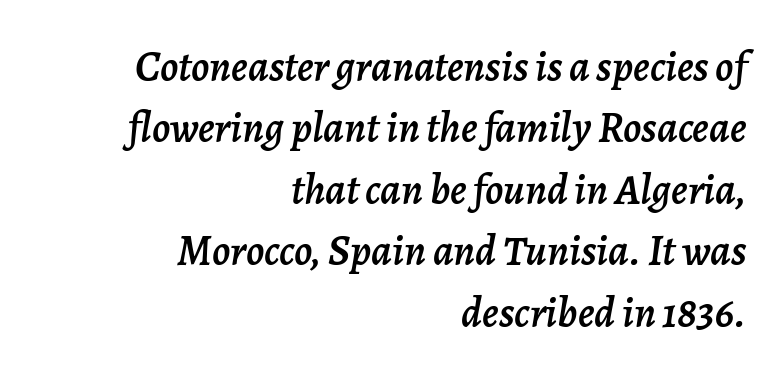
{"italic": "yes", "lean": "right", "slant_degrees": 7, "width": "normal", "stroke_contrast": "low", "x_height": "medium", "monospaced": "no", "underline": "no", "align": "right", "line_spacing": "normal", "line_spacing_ratio": 1.43, "letter_spacing": "normal", "letter_spacing_em": 0.0, "glyph_px": 43}
